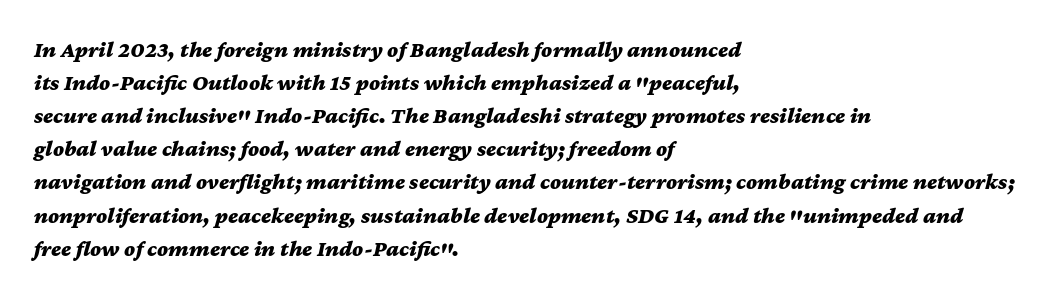
{"italic": "yes", "lean": "right", "slant_degrees": 12, "bold": "yes", "underline": "no", "align": "left", "line_spacing": "normal", "line_spacing_ratio": 1.44, "letter_spacing": "normal", "letter_spacing_em": 0.0, "glyph_px": 23}
